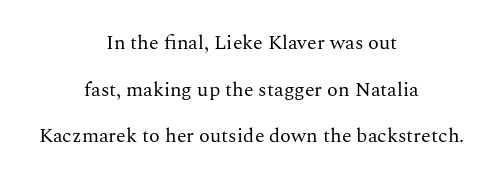
Q: Is the text bold? A: No.
Q: Is the text italic (slanted)? A: No, it is upright.
Q: Is the text underlined? A: No.
Q: How is the paragraph aligned? A: Centered.
Q: Is the spacing between letters normal or unusually wide? A: Normal.
Q: Is the spacing between lines tight, normal or loose? A: Loose.
